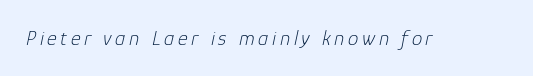
The image shows 21 px text type, italic (leaning right); set not underlined.
